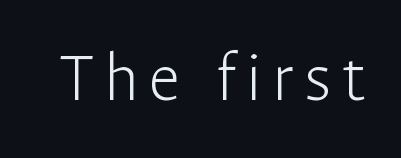
The image shows 71 px light sans-serif type, upright; set not underlined; low stroke contrast and a medium x-height.
